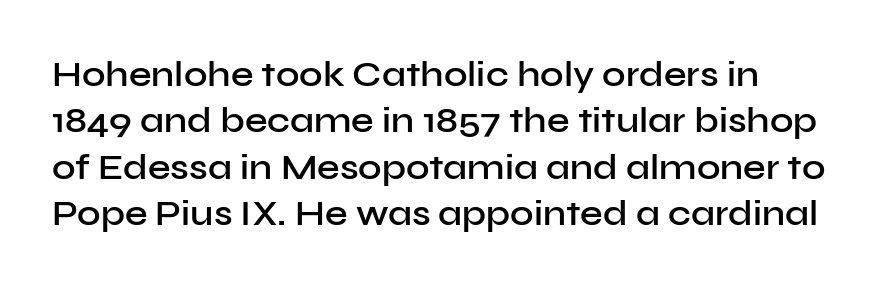
The image shows 36 px semibold sans-serif type, upright; set normal line spacing (1.29x), normal letter spacing, not underlined; low stroke contrast and a medium x-height.
